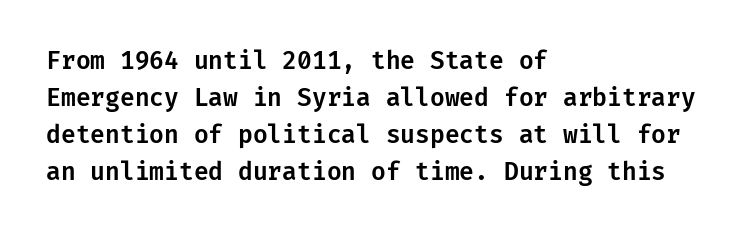
The image shows 24 px text type, upright; set left-aligned, normal line spacing (1.54x), normal letter spacing, not underlined.
